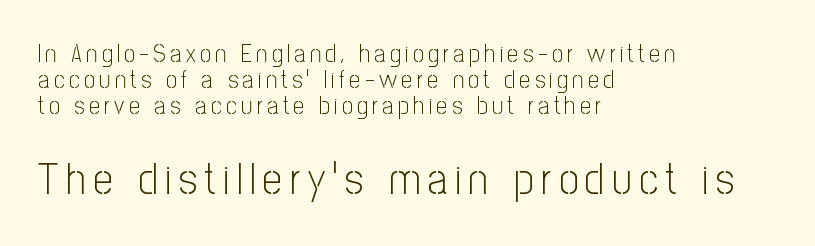
Q: Is the text bold? A: No.
Q: Is the text italic (slanted)? A: No, it is upright.
Q: Is the typeface a serif or a sans-serif typeface? A: Sans-serif.
Q: Is the text underlined? A: No.
Q: How is the paragraph aligned? A: Left-aligned.
Q: Is the spacing between lines tight, normal or loose? A: Tight.
Q: Which block of text is set in a larger size, the first (top) or the second (bottom)? A: The second (bottom) one.
Q: Width (condensed, normal, or wide)? A: Condensed.
Q: Stroke contrast? A: Low.
Q: x-height? A: Medium.
Q: Monospaced? A: No.
